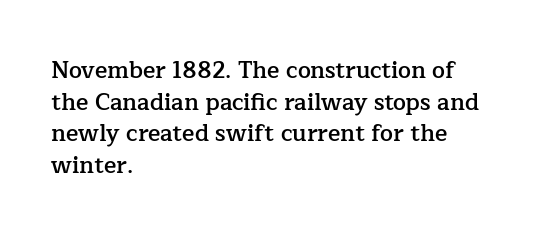
The image shows 23 px text type, upright; set left-aligned, normal line spacing (1.38x), normal letter spacing, not underlined.
